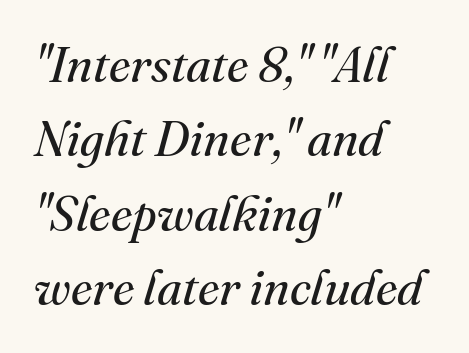
Q: Is the text bold? A: No.
Q: Is the text italic (slanted)? A: Yes, it leans right by about 16 degrees.
Q: Is the typeface a serif or a sans-serif typeface? A: Serif.
Q: Is the text underlined? A: No.
Q: How is the paragraph aligned? A: Left-aligned.
Q: Is the spacing between letters normal or unusually wide? A: Normal.
Q: Is the spacing between lines tight, normal or loose? A: Normal.
Q: Width (condensed, normal, or wide)? A: Normal.
Q: Stroke contrast? A: Medium.
Q: x-height? A: Small.
Q: Monospaced? A: No.
